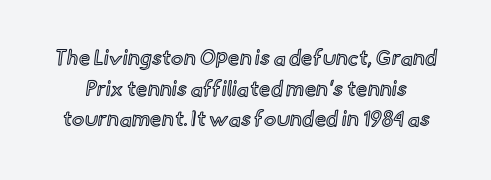
The rendering keeps characters at their native spacing. Any mark beneath the type? The region is blank. Honestly, the row spacing looks completely unremarkable.
